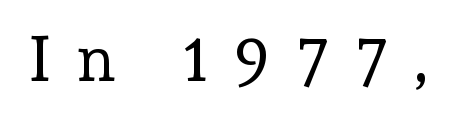
Q: Is the text bold? A: No.
Q: Is the text italic (slanted)? A: No, it is upright.
Q: Is the typeface a serif or a sans-serif typeface? A: Serif.
Q: Is the text underlined? A: No.
Q: Is the spacing between letters normal or unusually wide? A: Unusually wide.
Q: Width (condensed, normal, or wide)? A: Normal.
Q: x-height? A: Medium.
Q: Monospaced? A: No.
